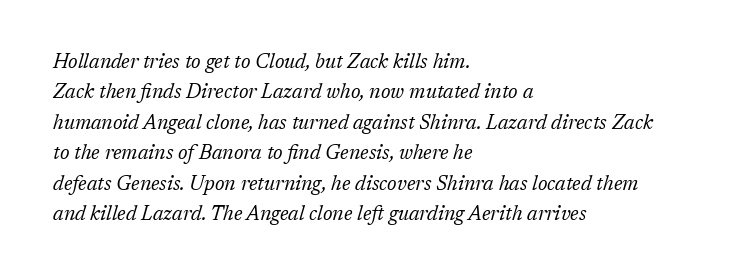
Vertical spacing — default. Stems and bowls with no extra thickness — not bold. Does the copy run flush right? No — it runs flush left. This rendering leaves character spacing at its baseline value. The axis of the letterforms is tilted away from vertical.
